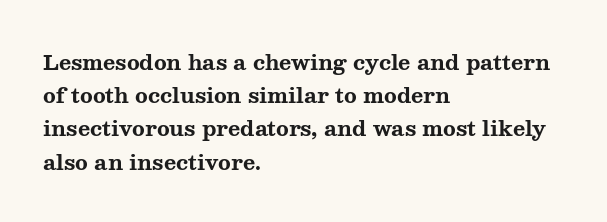
The font is running at its bold setting. Letters rest on an invisible, unmarked baseline. Students, note that the glyphs here touch the page at normal intervals. The rendering anchors every line to the left-hand side.
